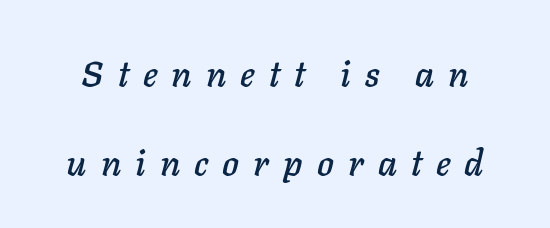
{"italic": "yes", "lean": "right", "slant_degrees": 11, "width": "normal", "stroke_contrast": "low", "x_height": "medium", "monospaced": "no", "underline": "no", "line_spacing": "loose", "line_spacing_ratio": 2.46, "letter_spacing": "wide", "letter_spacing_em": 0.39, "glyph_px": 36}
